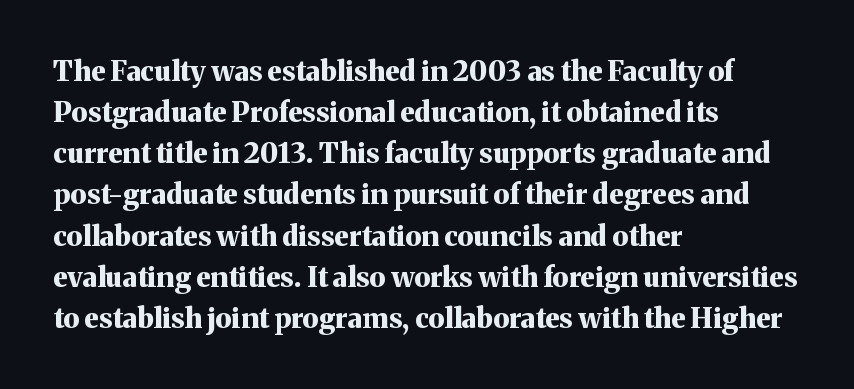
Q: Is the text bold? A: Yes.
Q: Is the text italic (slanted)? A: No, it is upright.
Q: Is the typeface a serif or a sans-serif typeface? A: Serif.
Q: Is the text underlined? A: No.
Q: How is the paragraph aligned? A: Left-aligned.
Q: Is the spacing between letters normal or unusually wide? A: Normal.
Q: Is the spacing between lines tight, normal or loose? A: Normal.
Q: Width (condensed, normal, or wide)? A: Normal.
Q: Stroke contrast? A: Medium.
Q: x-height? A: Medium.
Q: Monospaced? A: No.
